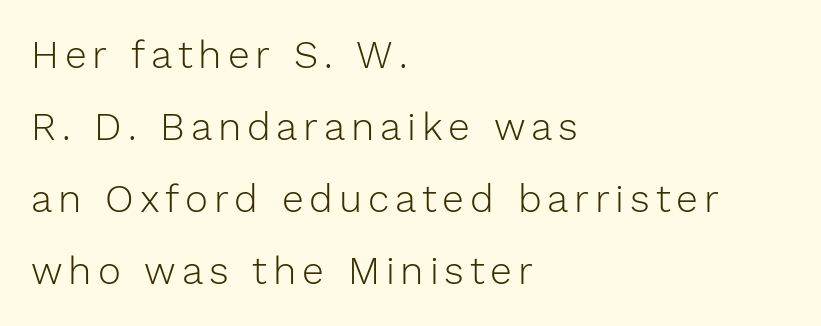
The image shows 39 px light sans-serif type, upright; set left-aligned, line spacing 1.85x, not underlined; low stroke contrast and a medium x-height.
